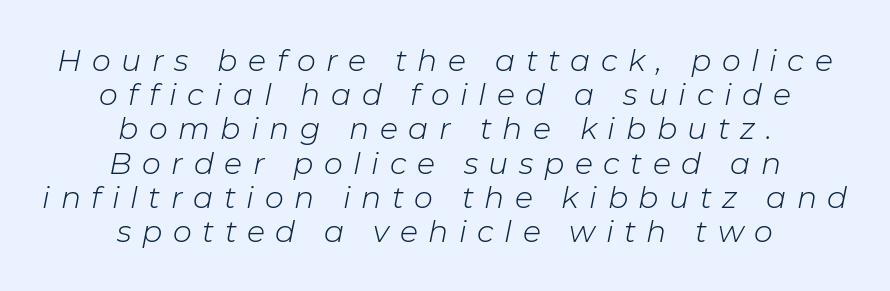
{"italic": "yes", "lean": "right", "slant_degrees": 11, "bold": "no", "weight": "light", "width": "normal", "stroke_contrast": "low", "x_height": "medium", "monospaced": "no", "underline": "no", "align": "center", "line_spacing": "tight", "line_spacing_ratio": 1.14, "letter_spacing": "wide", "letter_spacing_em": 0.35, "glyph_px": 30}
